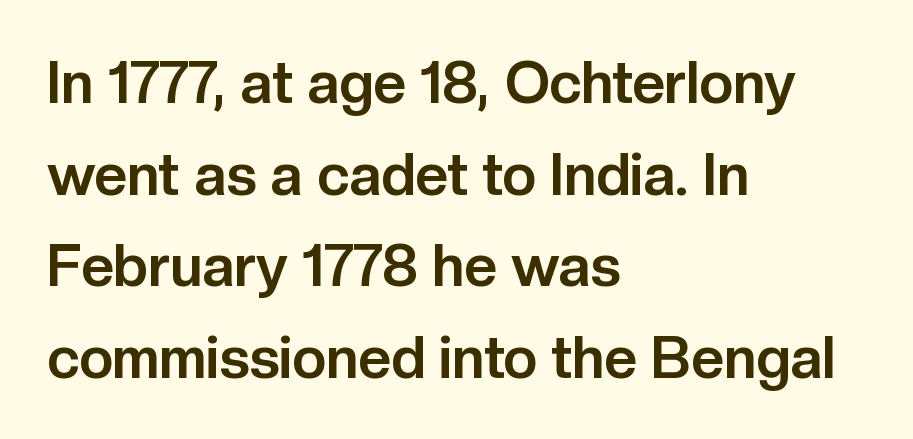
{"serif": "no", "italic": "no", "bold": "yes", "weight": "bold", "width": "normal", "stroke_contrast": "low", "x_height": "medium", "monospaced": "no", "underline": "no", "align": "left", "line_spacing": "normal", "line_spacing_ratio": 1.58, "letter_spacing": "normal", "letter_spacing_em": 0.0, "glyph_px": 58}
